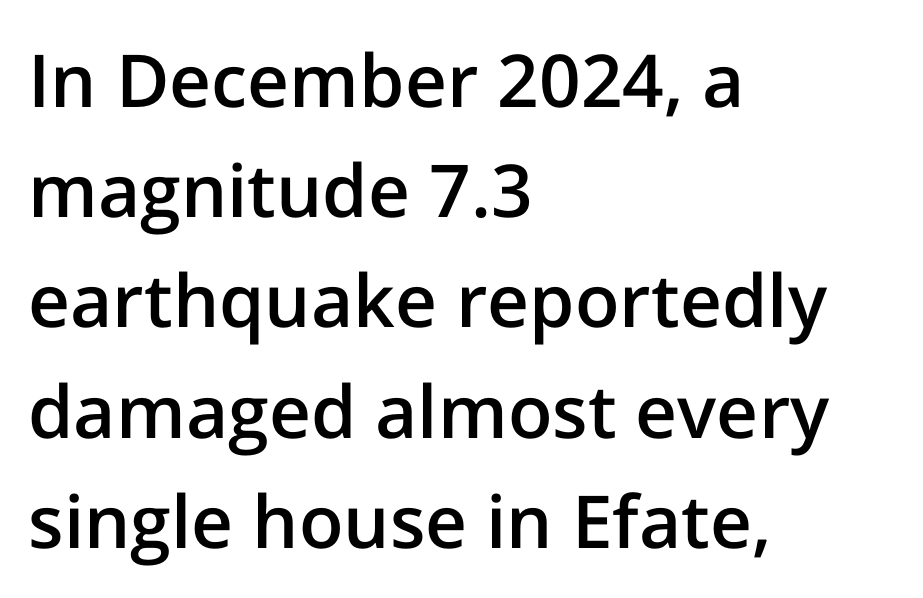
{"serif": "no", "italic": "no", "bold": "semi", "weight": "semibold", "width": "normal", "stroke_contrast": "low", "x_height": "medium", "monospaced": "no", "underline": "no", "align": "left", "line_spacing": "normal", "line_spacing_ratio": 1.51, "letter_spacing": "normal", "letter_spacing_em": 0.0, "glyph_px": 73}
